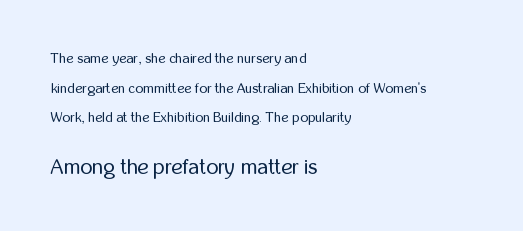
{"italic": "no", "bold": "no", "underline": "no", "align": "left", "line_spacing": "loose", "line_spacing_ratio": 2.11, "letter_spacing": "normal", "letter_spacing_em": 0.0, "larger_block": "second", "size_ratio": 1.5, "glyph_px": 21}
